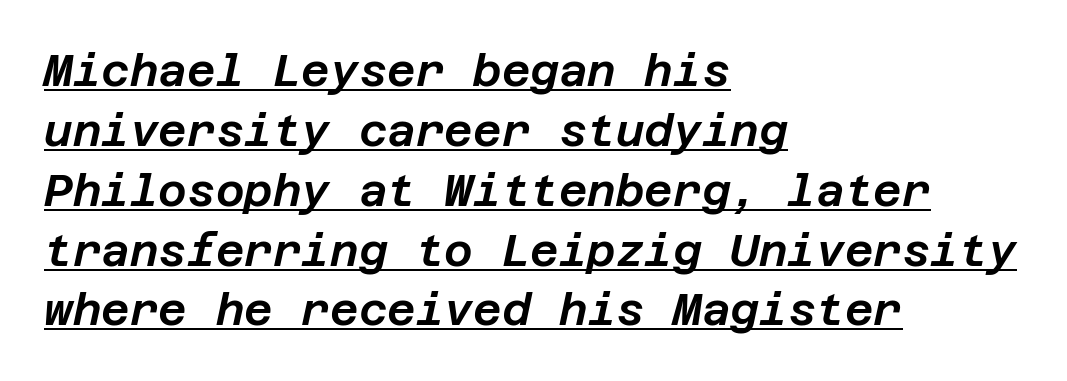
Q: Is the text italic (slanted)? A: Yes, it leans right by about 12 degrees.
Q: Is the text underlined? A: Yes.
Q: How is the paragraph aligned? A: Left-aligned.
Q: Is the spacing between letters normal or unusually wide? A: Normal.
Q: Is the spacing between lines tight, normal or loose? A: Normal.
Q: Width (condensed, normal, or wide)? A: Normal.
Q: Stroke contrast? A: Low.
Q: x-height? A: Large.
